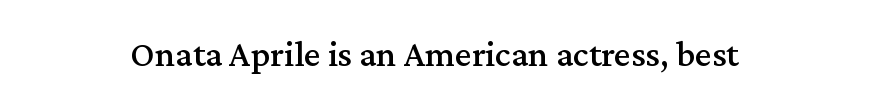
The image shows 37 px serif type, upright; set normal letter spacing, not underlined; medium stroke contrast and a medium x-height.
